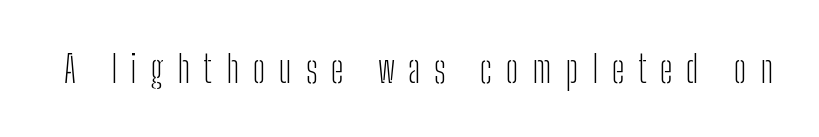
The image shows 37 px light, condensed sans-serif type, upright; set unusually wide letter spacing (+0.37 em), not underlined; low stroke contrast and a medium x-height.
